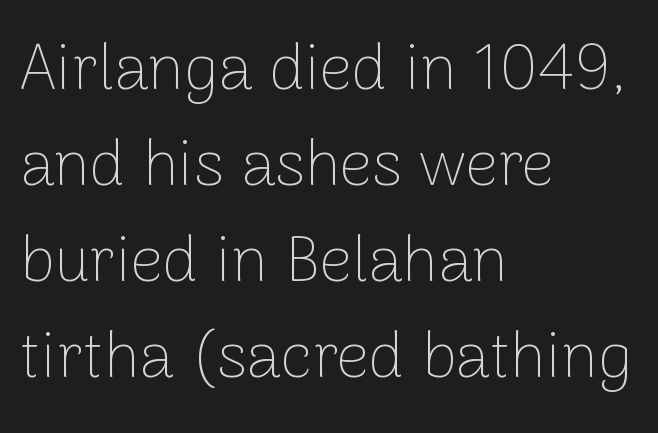
The image shows 64 px thin sans-serif type, upright; set left-aligned, normal line spacing (1.5x), normal letter spacing, not underlined; low stroke contrast and a medium x-height.
